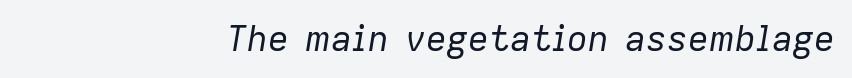
{"italic": "yes", "lean": "right", "slant_degrees": 9, "bold": "no", "weight": "regular", "width": "normal", "stroke_contrast": "low", "x_height": "medium", "monospaced": "no", "underline": "no", "align": "right", "letter_spacing": "normal", "letter_spacing_em": 0.0, "glyph_px": 35}
